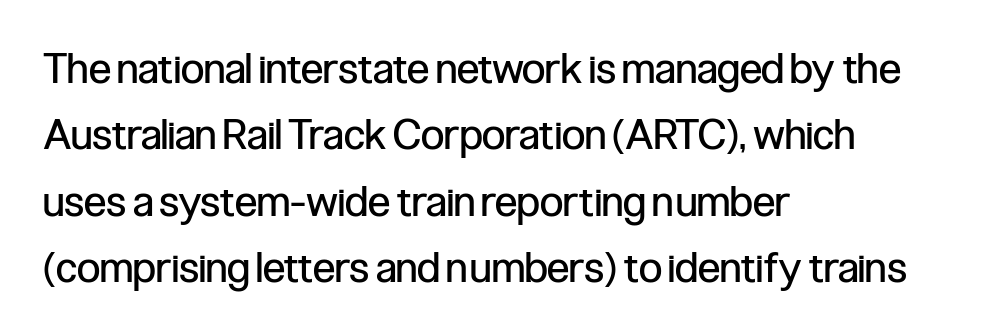
{"serif": "no", "italic": "no", "bold": "no", "weight": "regular", "width": "condensed", "stroke_contrast": "low", "x_height": "medium", "monospaced": "no", "underline": "no", "align": "left", "line_spacing": "normal", "line_spacing_ratio": 1.58, "letter_spacing": "normal", "letter_spacing_em": 0.0, "glyph_px": 42}
